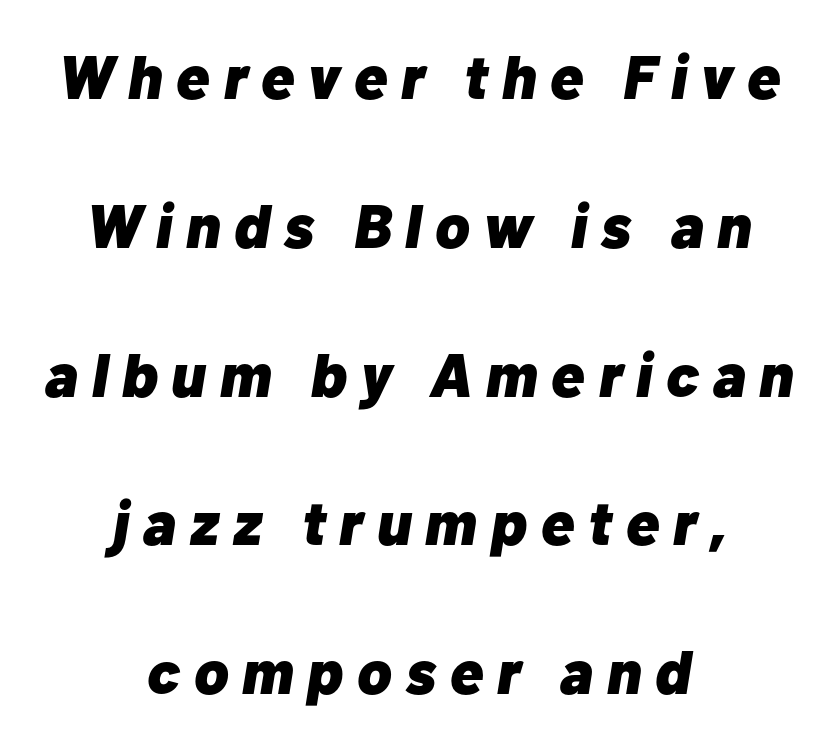
{"italic": "yes", "lean": "right", "slant_degrees": 10, "bold": "yes", "weight": "heavy", "width": "normal", "stroke_contrast": "low", "x_height": "medium", "monospaced": "no", "underline": "no", "align": "center", "line_spacing": "loose", "line_spacing_ratio": 2.4, "letter_spacing": "wide", "letter_spacing_em": 0.22, "glyph_px": 62}
